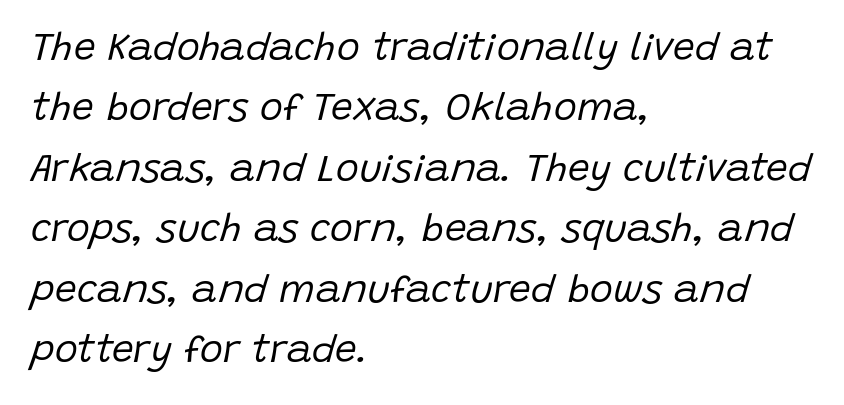
Q: Is the text bold? A: No.
Q: Is the text italic (slanted)? A: Yes, it leans right by about 15 degrees.
Q: Is the text underlined? A: No.
Q: How is the paragraph aligned? A: Left-aligned.
Q: Is the spacing between letters normal or unusually wide? A: Normal.
Q: Is the spacing between lines tight, normal or loose? A: Normal.
Q: Width (condensed, normal, or wide)? A: Normal.
Q: Stroke contrast? A: Low.
Q: x-height? A: Large.
Q: Monospaced? A: No.
